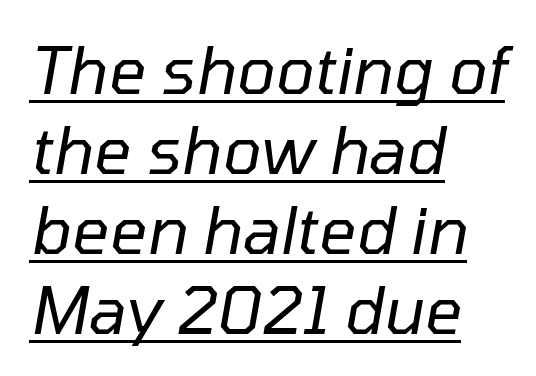
{"italic": "yes", "lean": "right", "slant_degrees": 10, "bold": "no", "weight": "regular", "width": "normal", "stroke_contrast": "low", "x_height": "medium", "monospaced": "no", "underline": "yes", "align": "left", "line_spacing_ratio": 1.23, "letter_spacing": "normal", "letter_spacing_em": 0.0, "glyph_px": 65}
